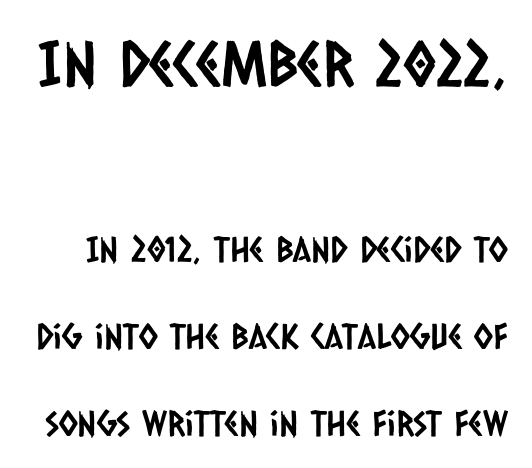
The image shows 62 px condensed sans-serif type; set loose line spacing (2.48x), normal letter spacing, not underlined; the first (top) block is 1.77x larger; low stroke contrast and a large x-height.
